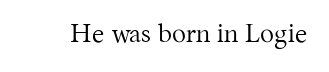
The image shows 26 px text type, upright; set normal letter spacing, not underlined.
